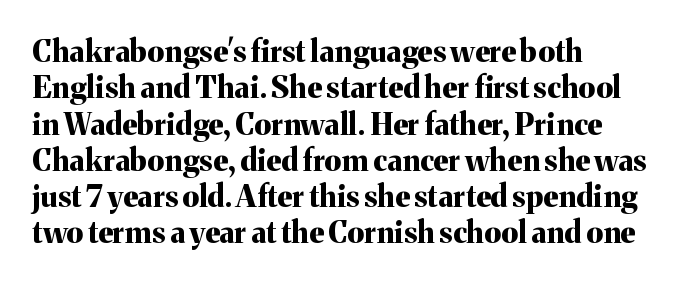
{"serif": "yes", "italic": "no", "bold": "yes", "weight": "bold", "width": "normal", "stroke_contrast": "medium", "x_height": "medium", "monospaced": "no", "underline": "no", "align": "left", "line_spacing_ratio": 1.21, "letter_spacing": "normal", "letter_spacing_em": 0.0, "glyph_px": 30}
